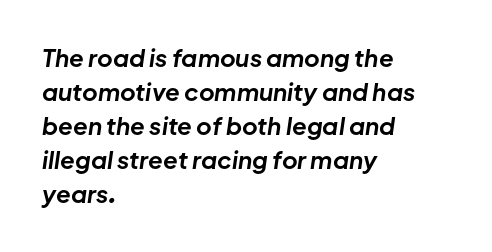
Q: Is the text bold? A: Yes.
Q: Is the text italic (slanted)? A: Yes, it leans right by about 8 degrees.
Q: Is the text underlined? A: No.
Q: How is the paragraph aligned? A: Left-aligned.
Q: Is the spacing between letters normal or unusually wide? A: Normal.
Q: Is the spacing between lines tight, normal or loose? A: Normal.
